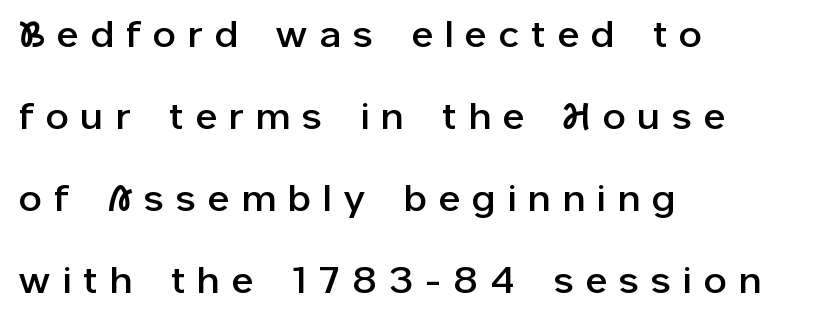
Here the glyphs are tracked loosely, breaking word shapes into spaced letters. In terms of leading, this rendering errs on the spacious side. Do the characters align in a grid? No, the font is proportional. This is the regular roman posture of the typeface. The letters carry no serifs — their stems end cleanly without finishing strokes.
